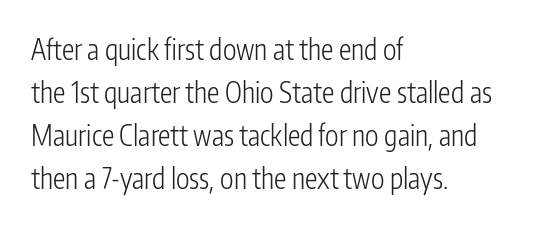
Q: Is the text bold? A: No.
Q: Is the text italic (slanted)? A: No, it is upright.
Q: Is the typeface a serif or a sans-serif typeface? A: Sans-serif.
Q: Is the text underlined? A: No.
Q: How is the paragraph aligned? A: Left-aligned.
Q: Is the spacing between letters normal or unusually wide? A: Normal.
Q: Is the spacing between lines tight, normal or loose? A: Normal.
Q: Width (condensed, normal, or wide)? A: Condensed.
Q: Stroke contrast? A: Low.
Q: x-height? A: Medium.
Q: Monospaced? A: No.
